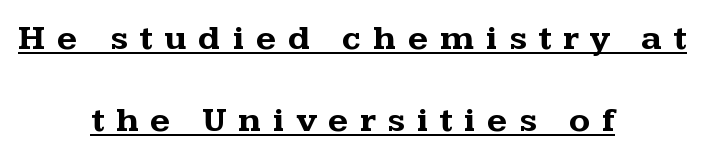
Q: Is the text bold? A: Yes.
Q: Is the text italic (slanted)? A: No, it is upright.
Q: Is the typeface a serif or a sans-serif typeface? A: Serif.
Q: Is the text underlined? A: Yes.
Q: How is the paragraph aligned? A: Centered.
Q: Is the spacing between letters normal or unusually wide? A: Unusually wide.
Q: Is the spacing between lines tight, normal or loose? A: Loose.
Q: Width (condensed, normal, or wide)? A: Wide.
Q: Stroke contrast? A: Medium.
Q: x-height? A: Medium.
Q: Monospaced? A: No.
